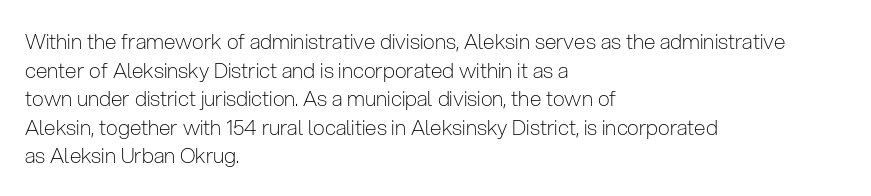
{"italic": "no", "bold": "no", "underline": "no", "align": "left", "line_spacing": "normal", "line_spacing_ratio": 1.36, "letter_spacing": "normal", "letter_spacing_em": 0.0, "glyph_px": 21}
